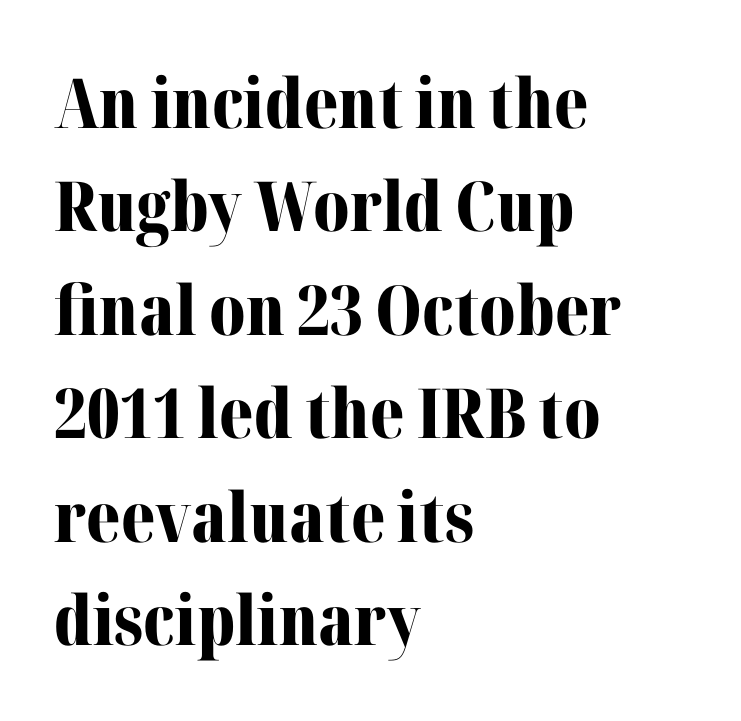
The image shows 69 px bold serif type, upright; set left-aligned, normal line spacing (1.5x), normal letter spacing, not underlined; medium stroke contrast and a medium x-height.
